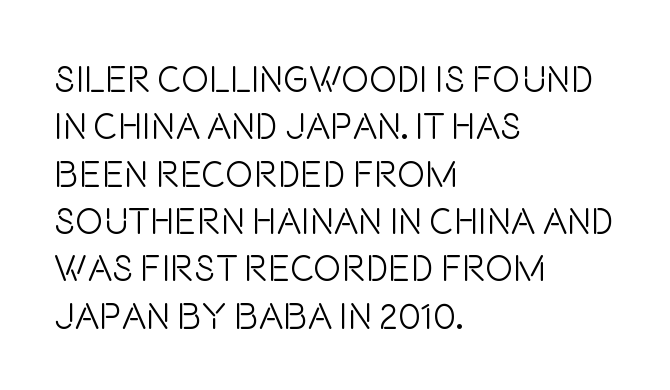
{"serif": "no", "italic": "no", "bold": "no", "weight": "light", "width": "condensed", "stroke_contrast": "low", "x_height": "large", "monospaced": "no", "underline": "no", "align": "left", "line_spacing": "normal", "line_spacing_ratio": 1.28, "letter_spacing": "normal", "letter_spacing_em": 0.0, "glyph_px": 37}
